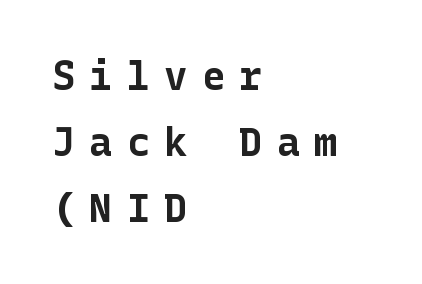
The image shows 39 px bold sans-serif type, upright; set left-aligned, normal line spacing (1.69x), unusually wide letter spacing (+0.36 em), not underlined; low stroke contrast and a medium x-height.
